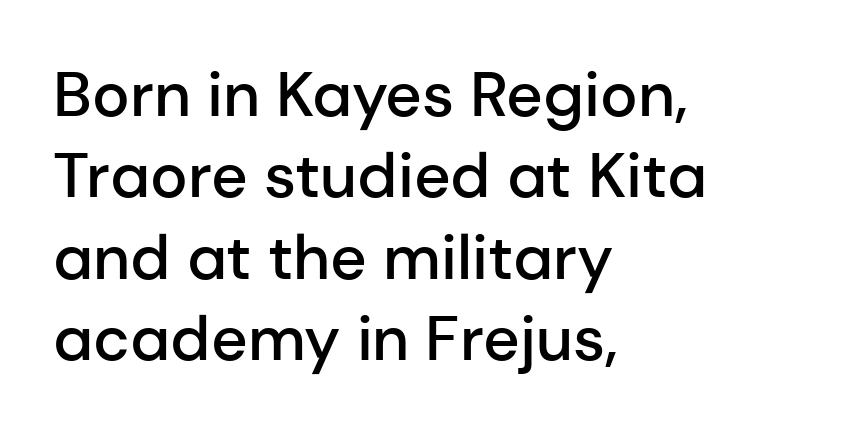
{"serif": "no", "italic": "no", "bold": "semi", "weight": "semibold", "width": "normal", "stroke_contrast": "low", "x_height": "medium", "monospaced": "no", "underline": "no", "align": "left", "line_spacing": "normal", "line_spacing_ratio": 1.29, "letter_spacing": "normal", "letter_spacing_em": 0.0, "glyph_px": 63}
